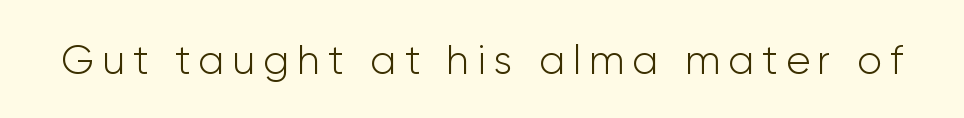
{"serif": "no", "italic": "no", "bold": "no", "weight": "light", "width": "normal", "stroke_contrast": "low", "x_height": "medium", "monospaced": "no", "underline": "no", "glyph_px": 41}
